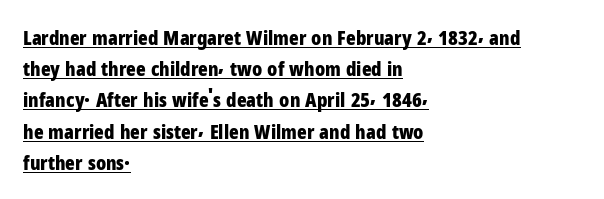
Q: Is the text bold? A: Yes.
Q: Is the text italic (slanted)? A: No, it is upright.
Q: Is the text underlined? A: Yes.
Q: How is the paragraph aligned? A: Left-aligned.
Q: Is the spacing between letters normal or unusually wide? A: Normal.
Q: Is the spacing between lines tight, normal or loose? A: Normal.
